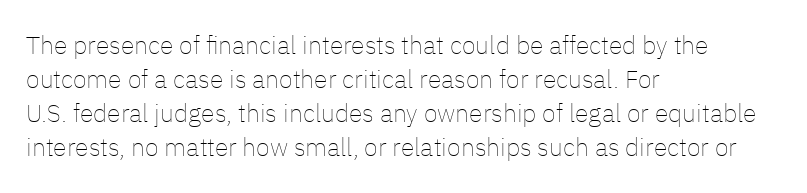
Q: Is the text bold? A: No.
Q: Is the text italic (slanted)? A: No, it is upright.
Q: Is the text underlined? A: No.
Q: How is the paragraph aligned? A: Left-aligned.
Q: Is the spacing between letters normal or unusually wide? A: Normal.
Q: Is the spacing between lines tight, normal or loose? A: Normal.
